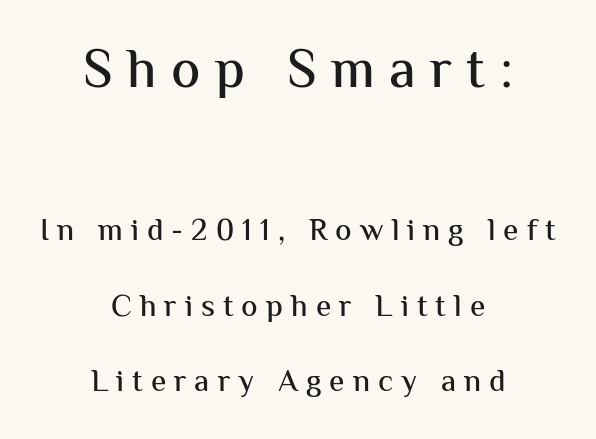
The image shows 55 px sans-serif type, upright; set centered, loose line spacing (2.44x), unusually wide letter spacing (+0.26 em), not underlined; the first (top) block is 1.77x larger; medium stroke contrast and a medium x-height.
